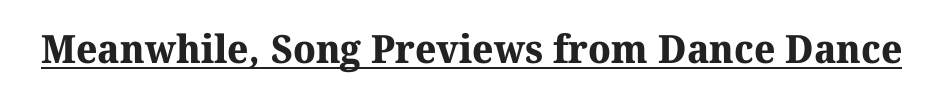
Q: Is the text bold? A: Yes.
Q: Is the typeface a serif or a sans-serif typeface? A: Serif.
Q: Is the text underlined? A: Yes.
Q: Is the spacing between letters normal or unusually wide? A: Normal.
Q: Width (condensed, normal, or wide)? A: Normal.
Q: Stroke contrast? A: Medium.
Q: x-height? A: Medium.
Q: Monospaced? A: No.
